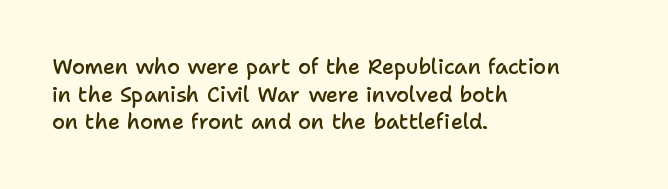
Q: Is the text bold? A: Semi-bold.
Q: Is the text italic (slanted)? A: No, it is upright.
Q: Is the text underlined? A: No.
Q: How is the paragraph aligned? A: Left-aligned.
Q: Is the spacing between letters normal or unusually wide? A: Normal.
Q: Is the spacing between lines tight, normal or loose? A: Normal.
